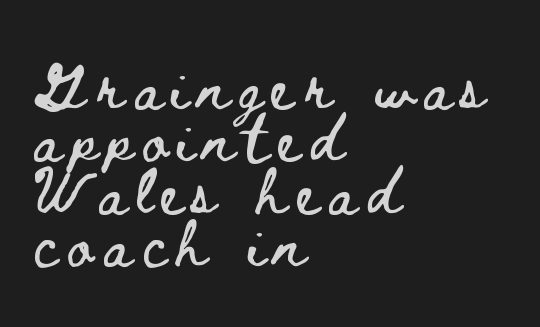
{"width": "wide", "stroke_contrast": "low", "x_height": "small", "monospaced": "no", "underline": "no", "align": "left", "line_spacing": "tight", "line_spacing_ratio": 1.14, "letter_spacing": "wide", "letter_spacing_em": 0.22, "glyph_px": 46}
